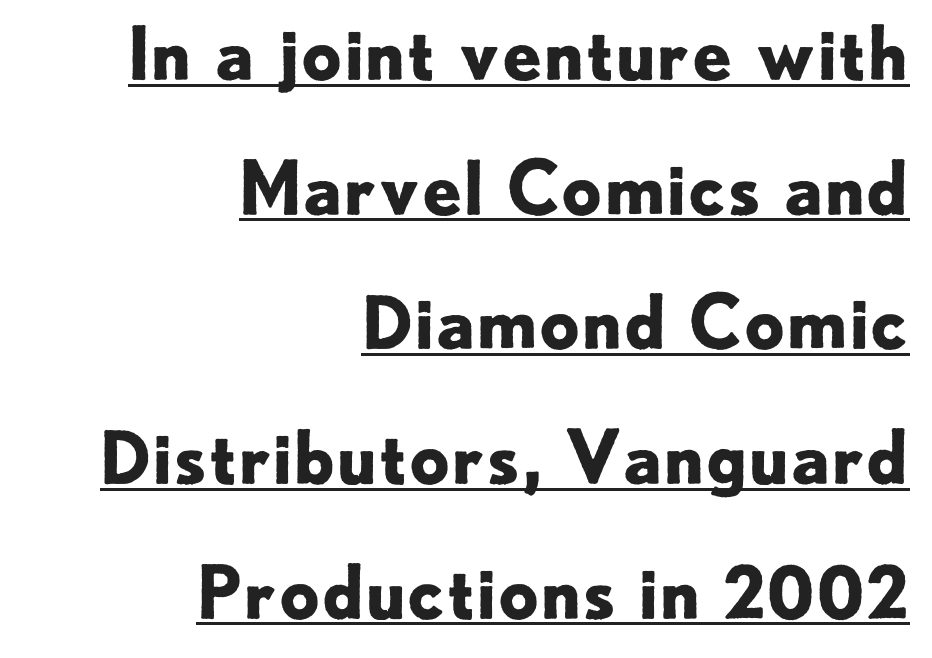
Q: Is the text bold? A: Yes.
Q: Is the text italic (slanted)? A: No, it is upright.
Q: Is the typeface a serif or a sans-serif typeface? A: Sans-serif.
Q: Is the text underlined? A: Yes.
Q: How is the paragraph aligned? A: Right-aligned.
Q: Is the spacing between letters normal or unusually wide? A: Normal.
Q: Width (condensed, normal, or wide)? A: Normal.
Q: Stroke contrast? A: Low.
Q: x-height? A: Small.
Q: Monospaced? A: No.
